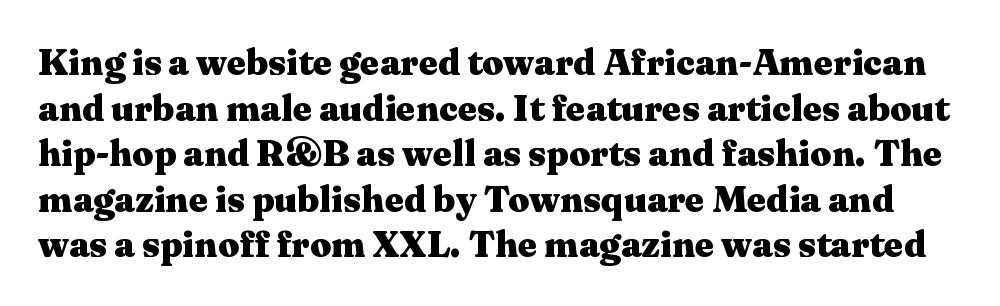
The letters are bold, with thick, heavy strokes. Does the lettering tilt? It doesn't — this is upright. This sample has the flowing, uneven cadence of proportional lettering. These lines are composed in type with serifs. The specimen omits any rule beneath the text block's lines.
